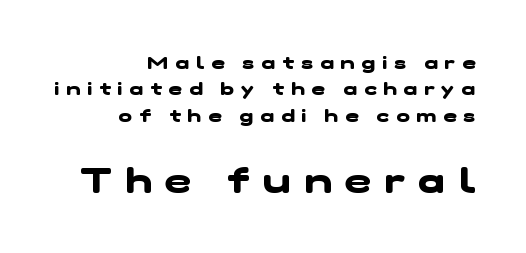
{"serif": "no", "bold": "yes", "weight": "heavy", "width": "wide", "stroke_contrast": "low", "x_height": "medium", "monospaced": "no", "underline": "no", "align": "right", "line_spacing": "normal", "line_spacing_ratio": 1.46, "letter_spacing": "wide", "letter_spacing_em": 0.39, "larger_block": "second", "size_ratio": 1.94, "glyph_px": 35}
